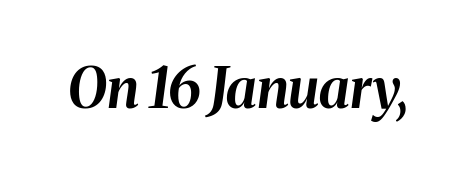
The image shows 56 px bold type, italic (leaning right); set normal letter spacing, not underlined; medium stroke contrast and a medium x-height.
